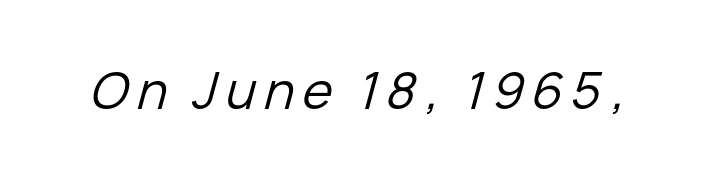
{"italic": "yes", "lean": "right", "slant_degrees": 15, "bold": "no", "weight": "regular", "width": "normal", "stroke_contrast": "low", "x_height": "medium", "monospaced": "no", "underline": "no", "glyph_px": 51}
